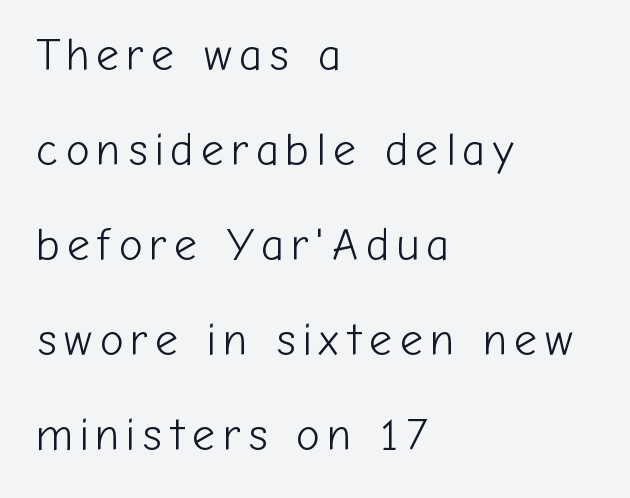
The area under the type is left untouched. No feet cap the strokes, marking this as sans-serif type. Casual observation: everything's shoved over to the left. Notice the wide empty band between every row — that's loose leading. Do the letters lean? They stand straight. No heavy texture on the line: the type isn't bold.
